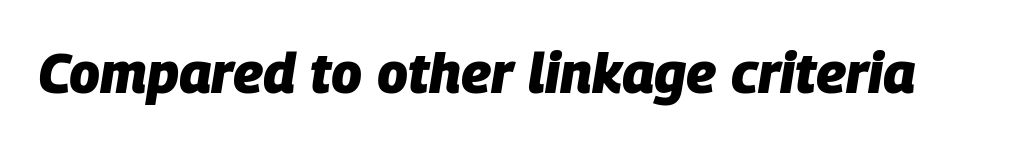
Quick note: underline off. The characters look thick and weighty, a clear bold. What stands out about the letter spacing? Nothing — it is the standard amount. These lines were composed using italics. Character widths vary here, with narrow letters taking less room than wide ones.
